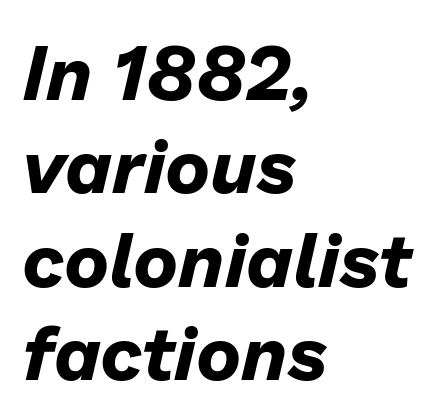
{"italic": "yes", "lean": "right", "slant_degrees": 13, "bold": "yes", "weight": "bold", "width": "normal", "stroke_contrast": "low", "x_height": "medium", "monospaced": "no", "underline": "no", "align": "left", "line_spacing_ratio": 1.23, "letter_spacing": "normal", "letter_spacing_em": 0.0, "glyph_px": 76}
